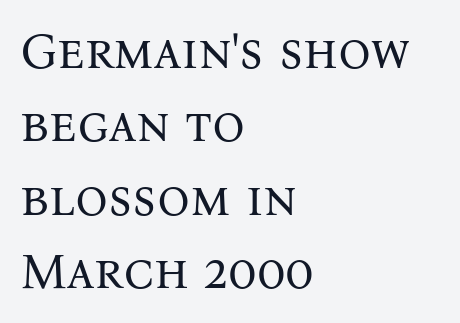
This is the regular roman posture of the typeface. Here the designer chose a conventional face with non-uniform glyph widths. Every row of glyphs begins at an identical x-position on the left. This rendering employs a face with finishing strokes, i.e., a serif. This block has exactly the height ordinary leading produces. Beneath every word, the page is bare.
